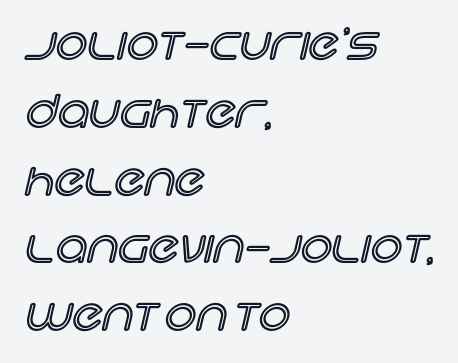
Each row of text sits above clean, open space. The vertical gap from one line to the next is medium. Character widths vary here, with narrow letters taking less room than wide ones. The passage shown has conventional tracking throughout. Caption: multi-line text, flush left, ragged right.
